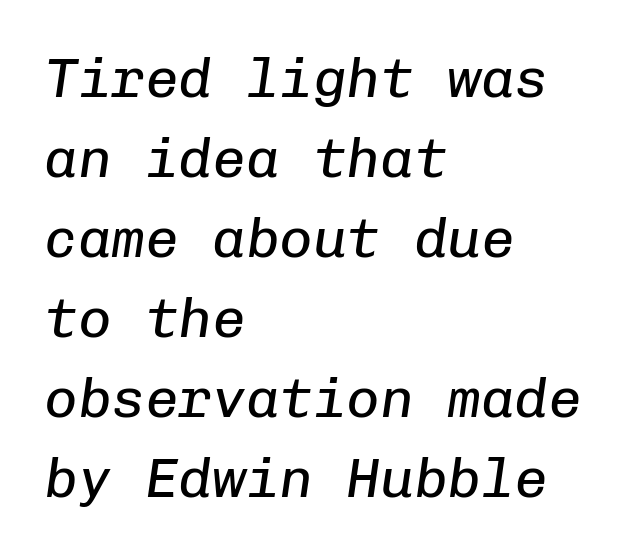
The space beneath each line is pristine and unruled. Tall strokes in this sample are angled rather than plumb. Which margin do the lines hug? The left one — the right edge is uneven. These lines are rendered in a fixed-pitch font. A typesetter would call this leading conventional body-copy spacing. The typeface has the unassuming heft of standard copy or less.
